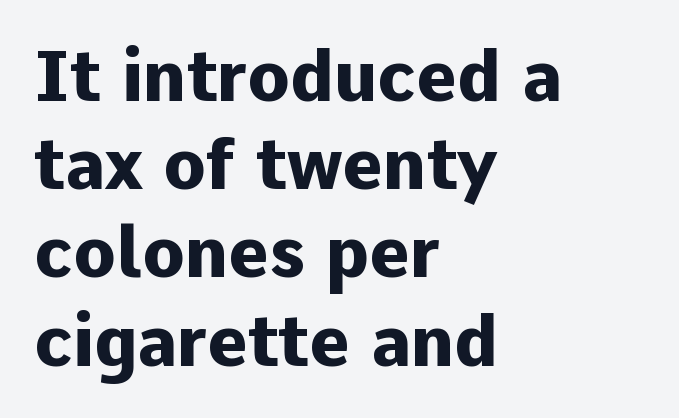
There is no visible air inserted between adjacent glyphs. The glyphs are unaccompanied by any horizontal stroke below them. The specimen reads as upright at a glance. Does the leading feel generous? No, just average. A typesetter would call this proportional, since set widths differ per character.
